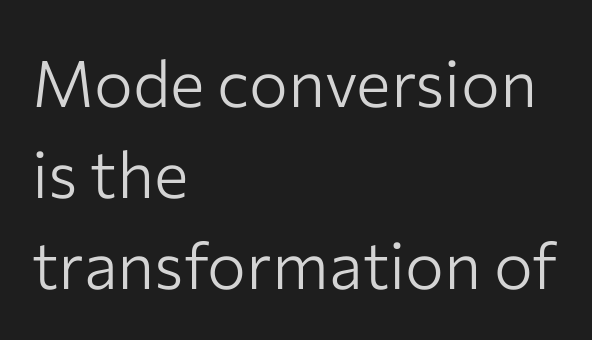
Q: Is the text bold? A: No.
Q: Is the text italic (slanted)? A: No, it is upright.
Q: Is the typeface a serif or a sans-serif typeface? A: Sans-serif.
Q: Is the text underlined? A: No.
Q: How is the paragraph aligned? A: Left-aligned.
Q: Is the spacing between letters normal or unusually wide? A: Normal.
Q: Is the spacing between lines tight, normal or loose? A: Normal.
Q: Width (condensed, normal, or wide)? A: Normal.
Q: Stroke contrast? A: Low.
Q: x-height? A: Medium.
Q: Monospaced? A: No.
